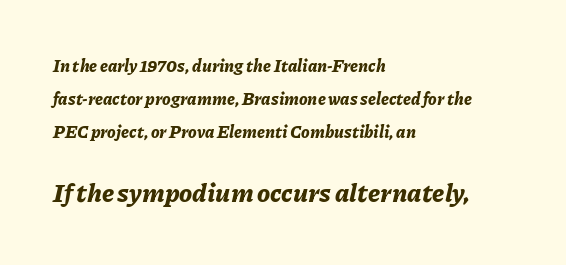
The image shows 26 px bold type, italic (leaning right); set left-aligned, loose line spacing (1.95x), normal letter spacing, not underlined; the second (bottom) block is 1.53x larger.
